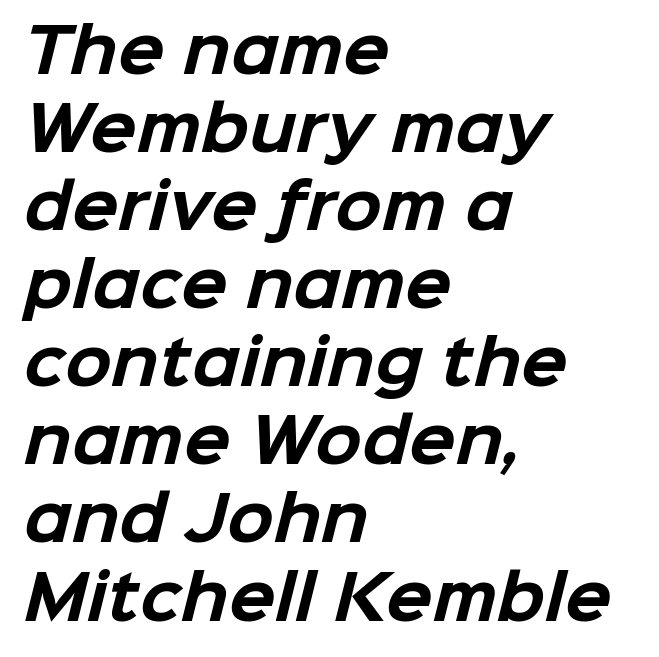
Q: Is the text bold? A: Yes.
Q: Is the typeface a serif or a sans-serif typeface? A: Sans-serif.
Q: Is the text underlined? A: No.
Q: How is the paragraph aligned? A: Left-aligned.
Q: Is the spacing between letters normal or unusually wide? A: Normal.
Q: Is the spacing between lines tight, normal or loose? A: Normal.
Q: Width (condensed, normal, or wide)? A: Normal.
Q: Stroke contrast? A: Low.
Q: x-height? A: Medium.
Q: Monospaced? A: No.
